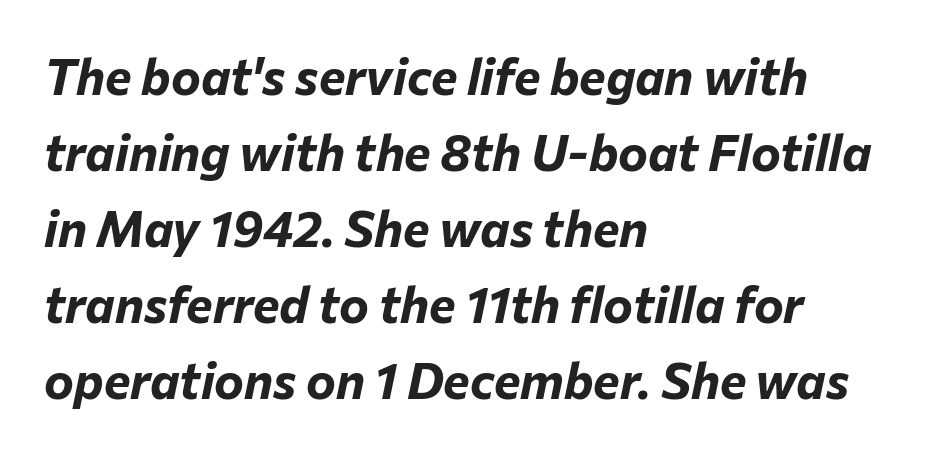
The image shows 50 px bold type, italic (leaning right); set left-aligned, normal line spacing (1.52x), normal letter spacing, not underlined; low stroke contrast and a medium x-height.
